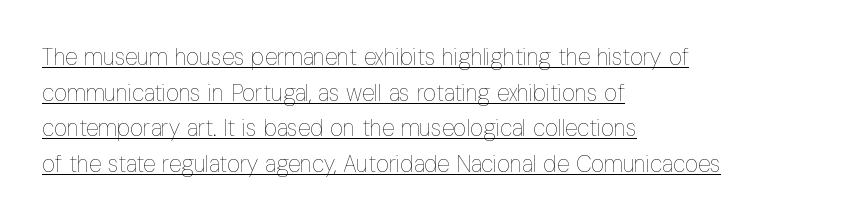
{"italic": "no", "bold": "no", "underline": "yes", "align": "left", "line_spacing": "normal", "line_spacing_ratio": 1.55, "letter_spacing": "normal", "letter_spacing_em": 0.0, "glyph_px": 23}
